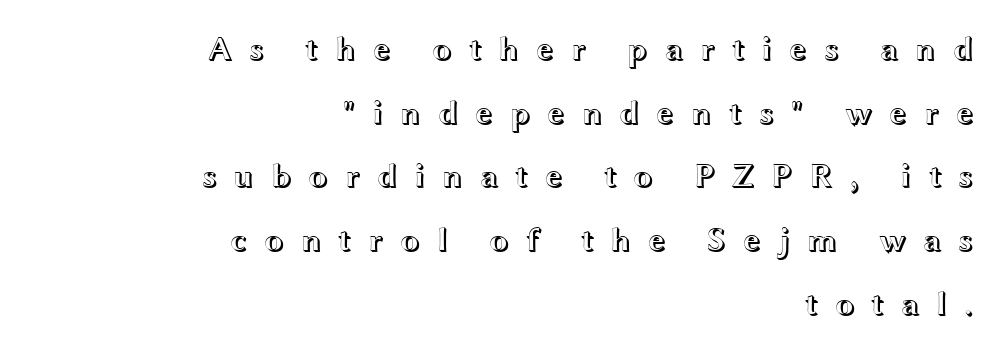
{"italic": "no", "width": "wide", "x_height": "medium", "monospaced": "no", "underline": "no", "align": "right", "line_spacing": "loose", "line_spacing_ratio": 1.93, "letter_spacing": "wide", "letter_spacing_em": 0.49, "glyph_px": 33}
